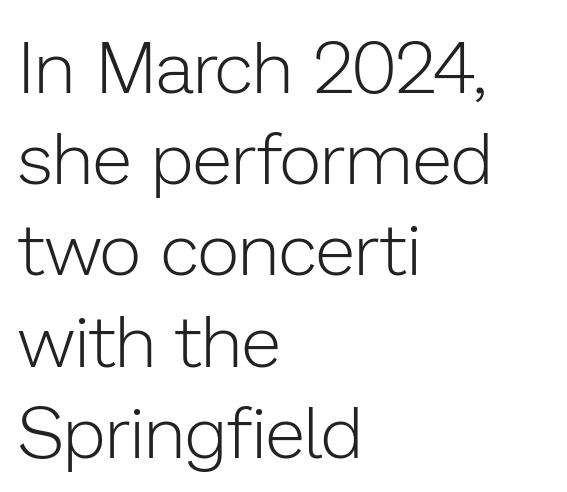
{"serif": "no", "italic": "no", "bold": "no", "weight": "light", "width": "normal", "stroke_contrast": "low", "x_height": "medium", "monospaced": "no", "underline": "no", "align": "left", "line_spacing": "normal", "line_spacing_ratio": 1.25, "letter_spacing": "normal", "letter_spacing_em": 0.0, "glyph_px": 73}
